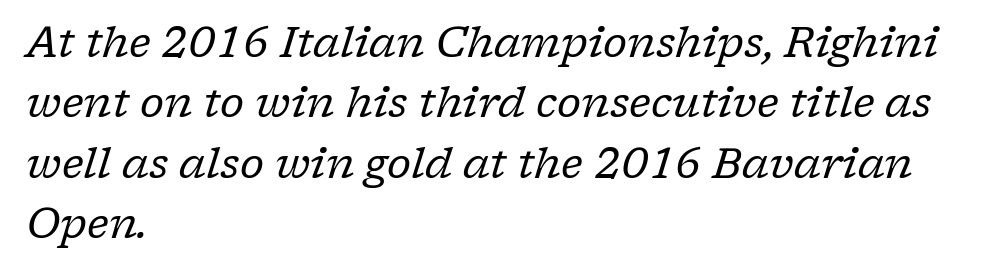
Each line starts at the same left margin while the right side varies. Unlike a clean sans, this face finishes its strokes with serifs. Glyph-to-glyph distance matches everyday printed text. Check the space under the baseline: it is left empty. Compared with ordinary roman type, these characters are visibly tilted. Looks like regular typesetting: each glyph gets only the width it needs.
